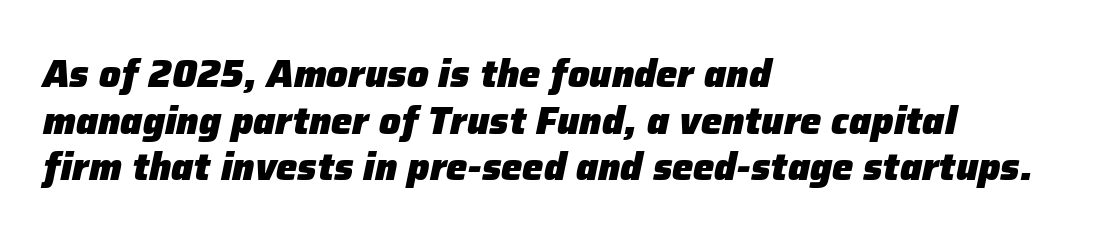
Inter-character spacing is left at the font's built-in metrics. Would a proofreader flag this as italicized? Yes. Left-aligned paragraph, ragged on the right. The glyphs are unaccompanied by any horizontal stroke below them. Chunky letters — that's bold for sure.
